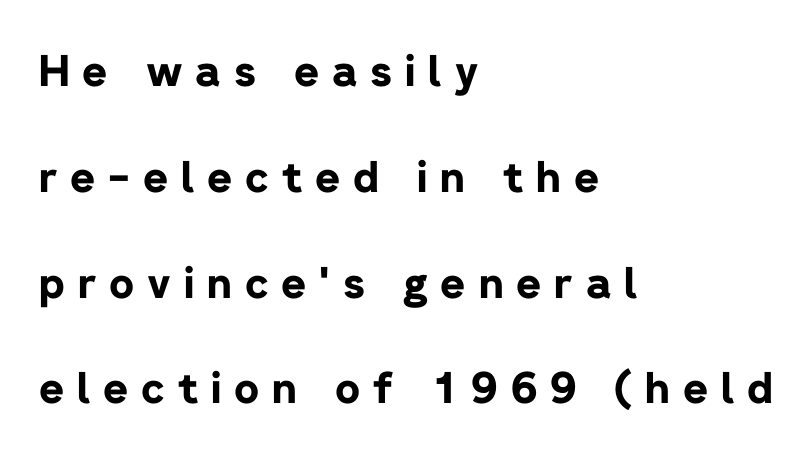
Q: Is the text bold? A: Yes.
Q: Is the text italic (slanted)? A: No, it is upright.
Q: Is the typeface a serif or a sans-serif typeface? A: Sans-serif.
Q: Is the text underlined? A: No.
Q: How is the paragraph aligned? A: Left-aligned.
Q: Is the spacing between letters normal or unusually wide? A: Unusually wide.
Q: Is the spacing between lines tight, normal or loose? A: Loose.
Q: Width (condensed, normal, or wide)? A: Normal.
Q: Stroke contrast? A: Low.
Q: x-height? A: Medium.
Q: Monospaced? A: No.
